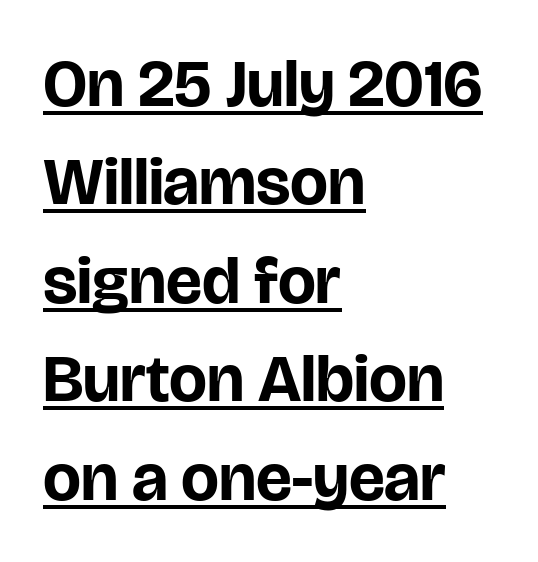
The image shows 67 px bold sans-serif type, upright; set left-aligned, normal line spacing (1.47x), normal letter spacing, underlined; low stroke contrast and a large x-height.
